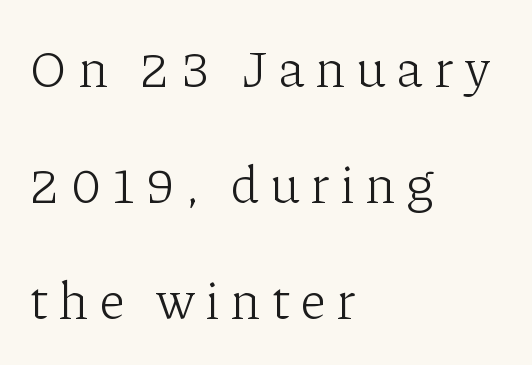
You could fit nearly another row in the gap between these rows. A quiet, ordinary-to-light weight characterises the typeface. The setting favours the left margin, as ordinary paragraphs usually do. These lines are rendered in a variable-pitch font. Ascenders rise straight up at ninety degrees. Nobody drew a line under any word here.
